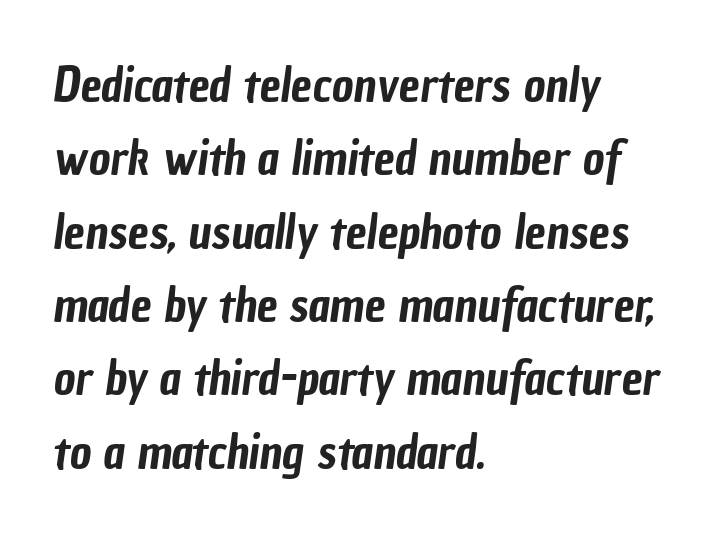
Bare-footed words on every line. Nobody touched the tracking dial on this one. The designer went with a sans here, leaving each stem footless. Short and long lines alike share a common starting point at left. Leading matches the norm, producing a regular column.
